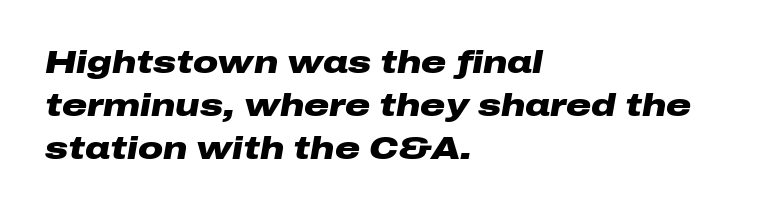
The image shows 31 px heavy, wide type, italic (leaning right); set left-aligned, normal line spacing (1.39x), normal letter spacing, not underlined; low stroke contrast and a medium x-height.
